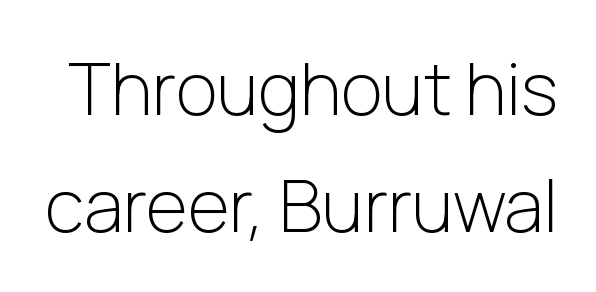
Vertically, the passage feels balanced, rows spaced as you'd expect. Look at the tracking — it's just the regular setting, nothing added. Stroke mass is kept to a normal reading level or below. You can tell it's not italic because the verticals are truly vertical. The rendering shows plain stroke endings on the letterforms — a sans-serif design. Looks like regular typesetting: each glyph gets only the width it needs.
